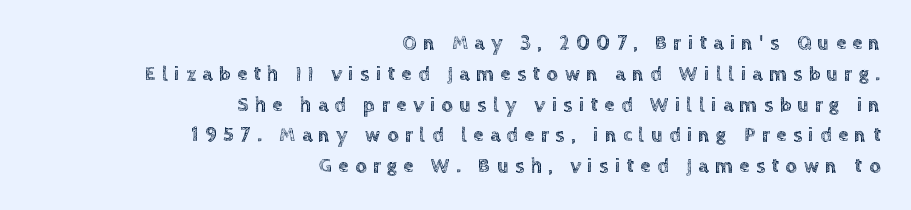
Q: Is the text italic (slanted)? A: No, it is upright.
Q: Is the text underlined? A: No.
Q: How is the paragraph aligned? A: Right-aligned.
Q: Is the spacing between letters normal or unusually wide? A: Unusually wide.
Q: Is the spacing between lines tight, normal or loose? A: Normal.
